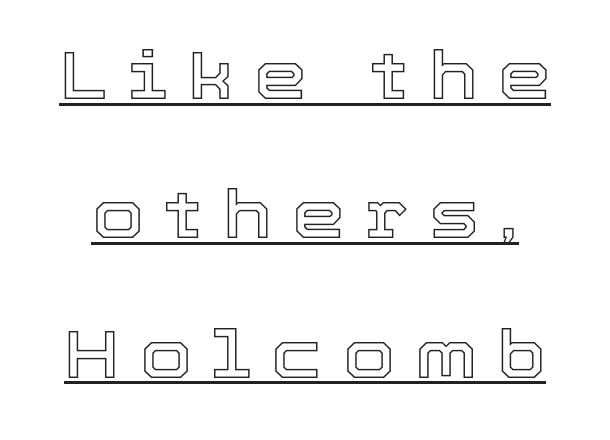
Q: Is the text italic (slanted)? A: No, it is upright.
Q: Is the text underlined? A: Yes.
Q: Is the spacing between letters normal or unusually wide? A: Unusually wide.
Q: Is the spacing between lines tight, normal or loose? A: Loose.
Q: Width (condensed, normal, or wide)? A: Normal.
Q: x-height? A: Medium.
Q: Monospaced? A: No.
